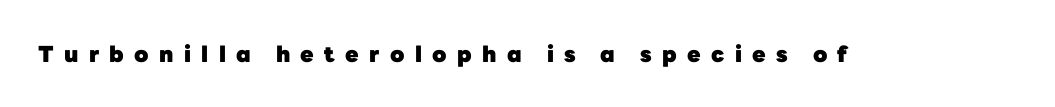
{"italic": "no", "bold": "yes", "underline": "no", "letter_spacing": "wide", "letter_spacing_em": 0.47, "glyph_px": 22}
